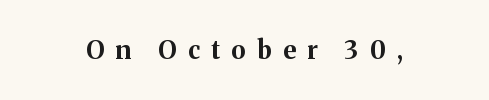
{"italic": "no", "bold": "yes", "underline": "no", "letter_spacing": "wide", "letter_spacing_em": 0.46, "glyph_px": 25}
